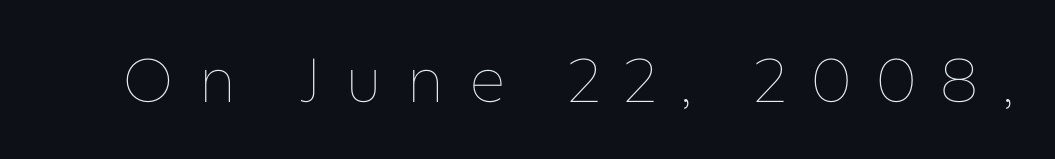
{"italic": "no", "bold": "no", "weight": "thin", "width": "normal", "stroke_contrast": "low", "x_height": "medium", "monospaced": "no", "underline": "no", "letter_spacing": "wide", "letter_spacing_em": 0.39, "glyph_px": 62}
